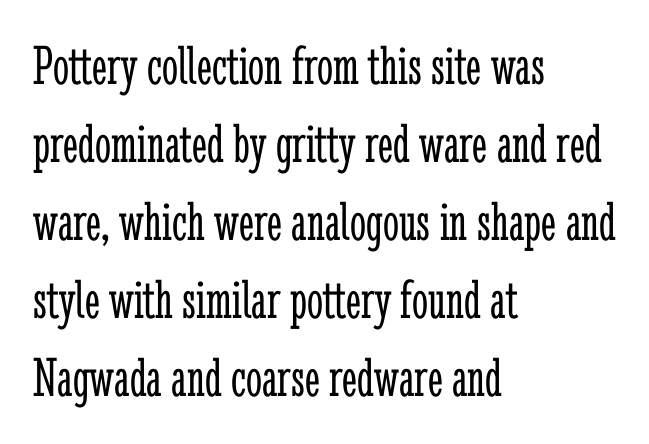
Q: Is the text bold? A: No.
Q: Is the text italic (slanted)? A: No, it is upright.
Q: Is the typeface a serif or a sans-serif typeface? A: Serif.
Q: Is the text underlined? A: No.
Q: How is the paragraph aligned? A: Left-aligned.
Q: Is the spacing between letters normal or unusually wide? A: Normal.
Q: Is the spacing between lines tight, normal or loose? A: Normal.
Q: Width (condensed, normal, or wide)? A: Condensed.
Q: Stroke contrast? A: Low.
Q: x-height? A: Medium.
Q: Monospaced? A: No.
